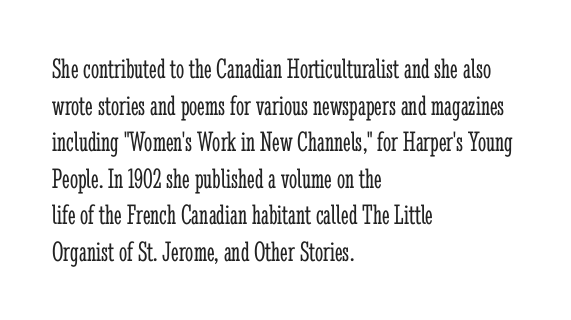
The image shows 29 px light, condensed serif type, upright; set left-aligned, normal line spacing (1.26x), normal letter spacing, not underlined; low stroke contrast and a medium x-height.
